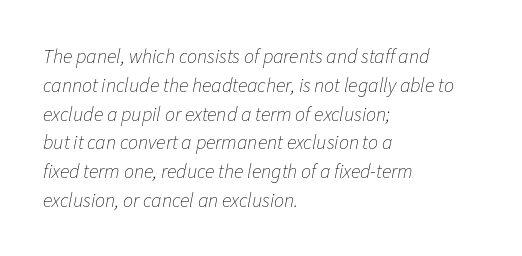
Regular leading. Stems and bowls with no extra thickness — not bold. Letter spacing: default. A bare baseline throughout the passage. The paragraph shown leans on its left margin.
